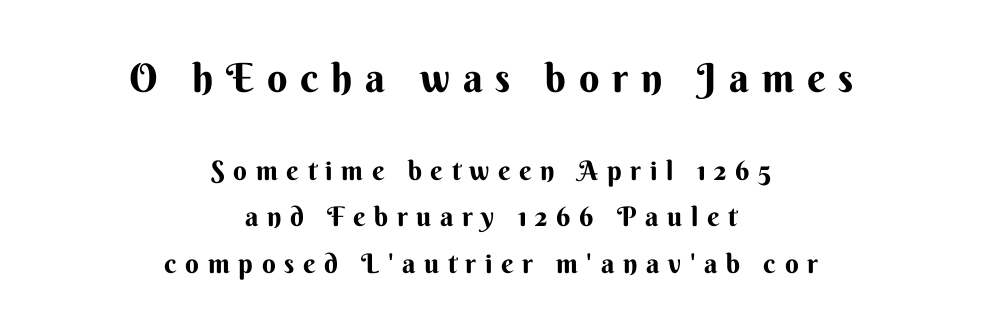
Look at the tracking — it's clearly loosened, letters drifting apart. Type size steps down from the first block to the second. Do the characters align in a grid? No, the font is proportional. Casual observation: everything's sitting right in the middle. The words here are not underlined. When letters stand straight like this, we call the style roman or upright.
